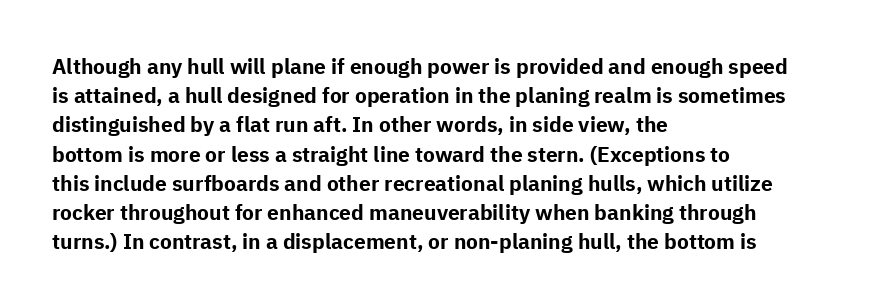
Q: Is the text bold? A: Yes.
Q: Is the text italic (slanted)? A: No, it is upright.
Q: Is the text underlined? A: No.
Q: How is the paragraph aligned? A: Left-aligned.
Q: Is the spacing between letters normal or unusually wide? A: Normal.
Q: Is the spacing between lines tight, normal or loose? A: Normal.
